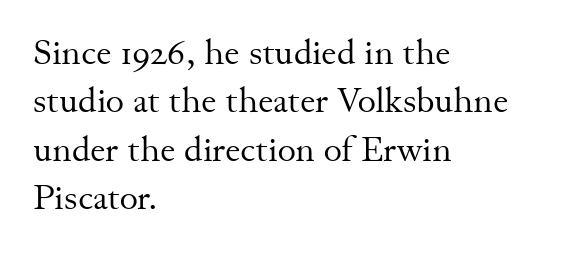
{"serif": "yes", "italic": "no", "bold": "no", "weight": "regular", "width": "normal", "stroke_contrast": "medium", "x_height": "small", "monospaced": "no", "underline": "no", "align": "left", "line_spacing": "normal", "line_spacing_ratio": 1.38, "letter_spacing": "normal", "letter_spacing_em": 0.0, "glyph_px": 35}
